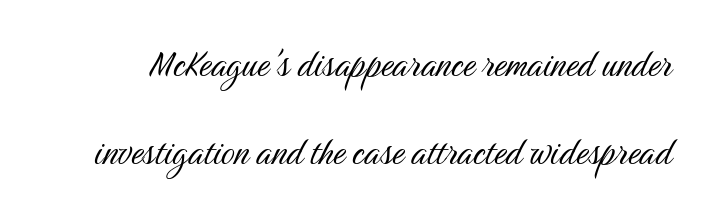
Q: Is the text bold? A: No.
Q: Is the text italic (slanted)? A: Yes.
Q: Is the typeface a serif or a sans-serif typeface? A: Sans-serif.
Q: Is the text underlined? A: No.
Q: Is the spacing between letters normal or unusually wide? A: Normal.
Q: Is the spacing between lines tight, normal or loose? A: Loose.
Q: Width (condensed, normal, or wide)? A: Condensed.
Q: Stroke contrast? A: Medium.
Q: x-height? A: Medium.
Q: Monospaced? A: No.
